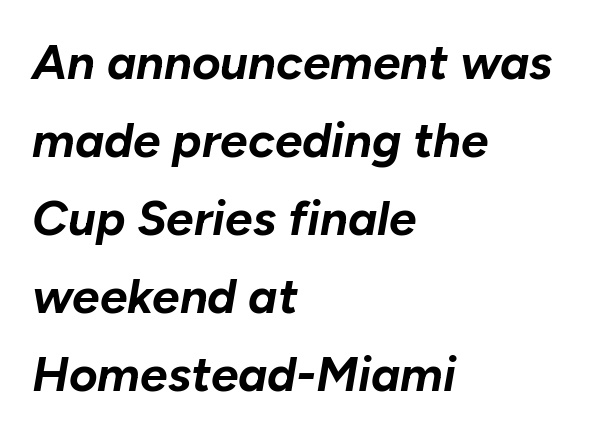
Quick note: underline off. The compositor pushed each line to the left boundary. Quick note: interline space is typical. Pretty heavy lettering here — definitely bold. The rendering applies a slant to the glyphs. The rendering keeps characters at their native spacing.
